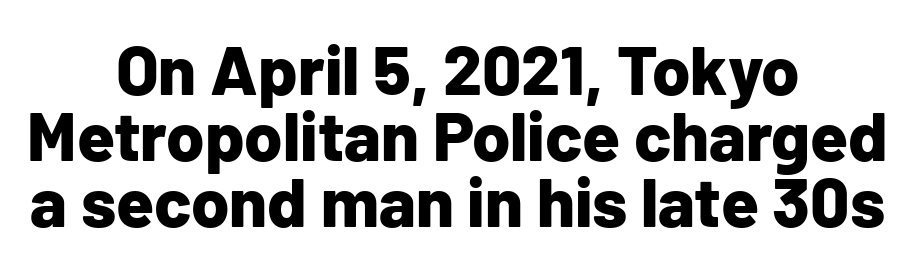
{"serif": "no", "italic": "no", "bold": "yes", "weight": "bold", "width": "normal", "stroke_contrast": "low", "x_height": "medium", "monospaced": "no", "underline": "no", "align": "center", "line_spacing": "tight", "line_spacing_ratio": 0.96, "letter_spacing": "normal", "letter_spacing_em": 0.0, "glyph_px": 69}
